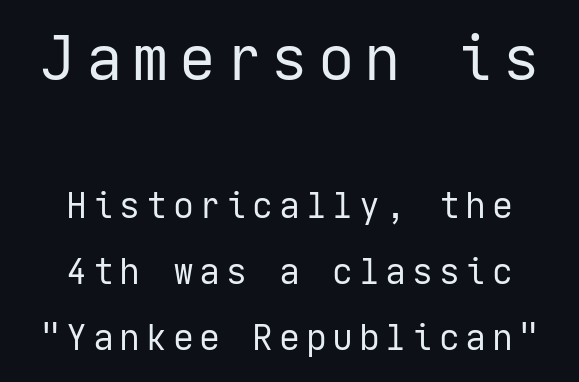
{"serif": "no", "italic": "no", "bold": "no", "weight": "regular", "width": "normal", "stroke_contrast": "low", "x_height": "medium", "underline": "no", "align": "center", "line_spacing_ratio": 1.88, "larger_block": "first", "size_ratio": 1.74, "glyph_px": 61}
